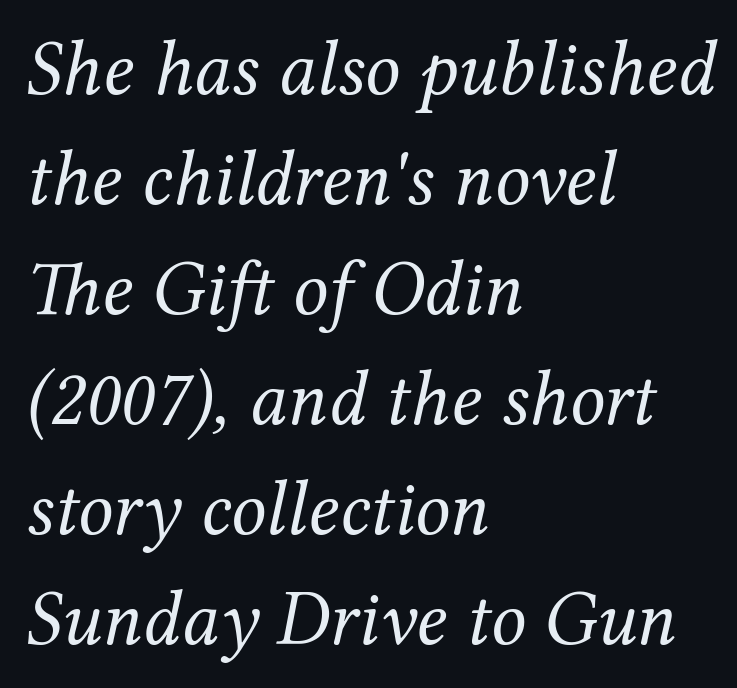
{"serif": "yes", "italic": "yes", "lean": "right", "slant_degrees": 12, "bold": "no", "weight": "regular", "width": "normal", "stroke_contrast": "medium", "x_height": "medium", "monospaced": "no", "underline": "no", "align": "left", "line_spacing": "normal", "line_spacing_ratio": 1.41, "letter_spacing": "normal", "letter_spacing_em": 0.0, "glyph_px": 78}
